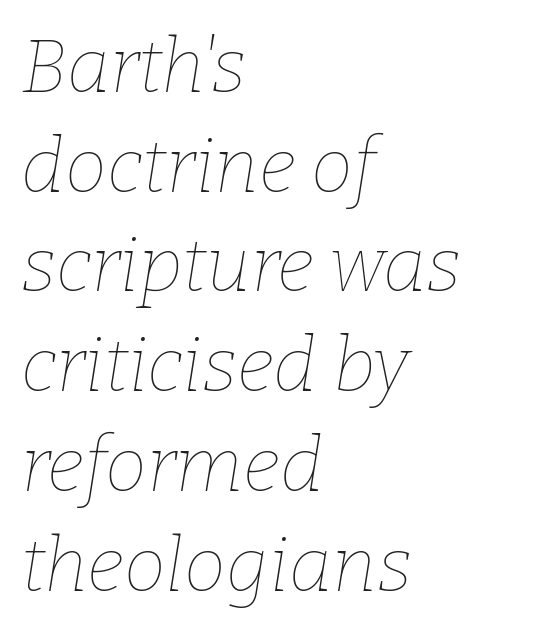
Leading: standard. Compared with a typical body face, this is equally light or lighter still. Which margin do the lines hug? The left one — the right edge is uneven. Tracking here is standard; glyphs follow each other at the usual distance. The specimen omits any rule beneath the text block's lines.
